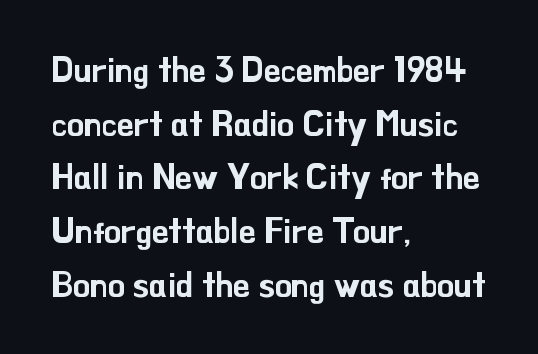
The image shows 34 px sans-serif type, upright; set left-aligned, normal line spacing (1.58x), normal letter spacing, not underlined; low stroke contrast and a small x-height.
